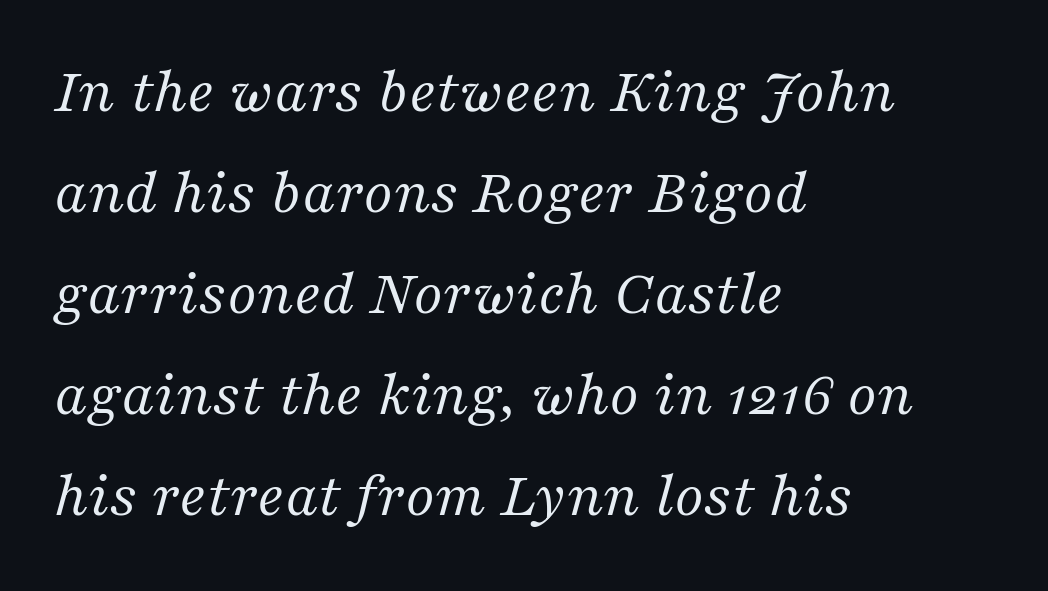
{"serif": "yes", "italic": "yes", "lean": "right", "slant_degrees": 16, "bold": "no", "weight": "regular", "width": "normal", "stroke_contrast": "medium", "x_height": "medium", "monospaced": "no", "underline": "no", "align": "left", "line_spacing": "normal", "line_spacing_ratio": 1.58, "letter_spacing": "normal", "letter_spacing_em": 0.0, "glyph_px": 64}
